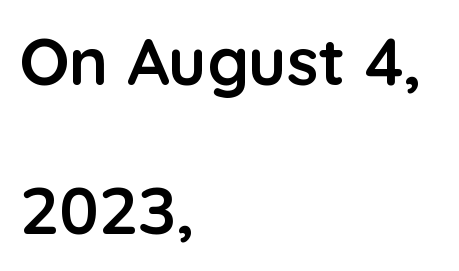
{"serif": "no", "italic": "no", "bold": "yes", "weight": "semibold", "width": "normal", "stroke_contrast": "low", "x_height": "medium", "monospaced": "no", "underline": "no", "align": "left", "line_spacing": "loose", "line_spacing_ratio": 2.26, "letter_spacing": "normal", "letter_spacing_em": 0.0, "glyph_px": 66}
